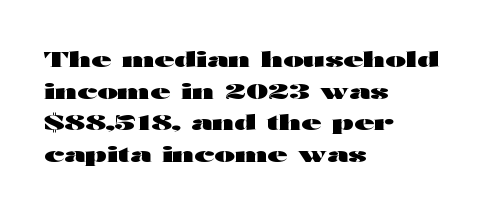
Beneath every word, the page is bare. Successive baselines arrive at the customary interval. It's the straight-up-and-down kind of type. Which margin do the lines hug? The left one — the right edge is uneven. Thick stems and heavy bowls — unmistakably bold.
